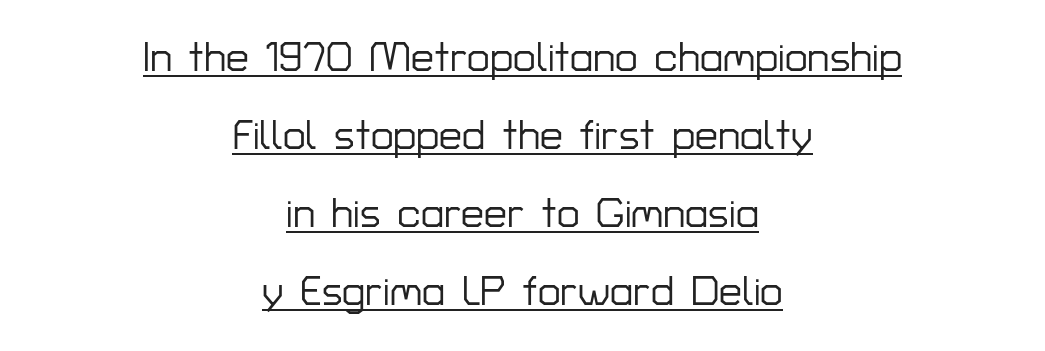
{"serif": "no", "italic": "no", "width": "normal", "stroke_contrast": "low", "x_height": "medium", "monospaced": "no", "underline": "yes", "align": "center", "line_spacing": "loose", "line_spacing_ratio": 1.9, "letter_spacing": "normal", "letter_spacing_em": 0.0, "glyph_px": 41}
